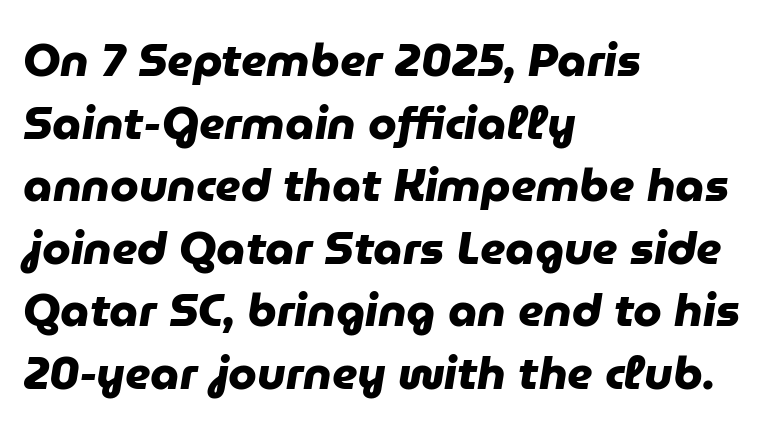
Horizontal bands of white between lines are of average thickness. The rendering keeps characters at their native spacing. Type without underlining. This sample uses a sans-serif face. Is this a fixed-width face? No — the glyphs have proportional, varying widths. The passage is arranged the way most books set body copy — flush left.
